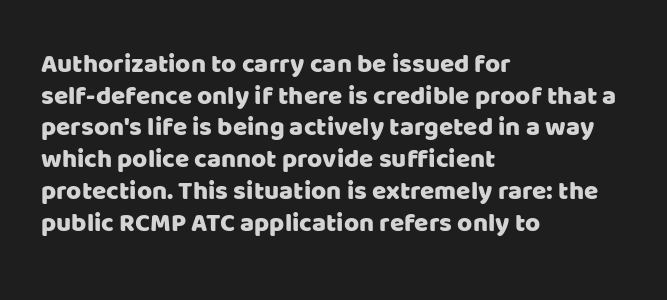
The lettering stays uniformly vertical, giving the passage a roman look. The baseline area is clear. The setting favours the left margin, as ordinary paragraphs usually do. These lines keep a tight, regular rhythm from letter to letter.
